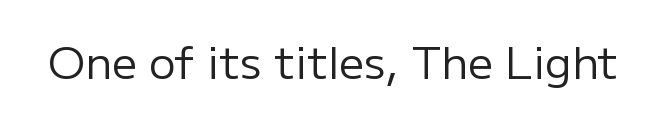
The image shows 44 px regular-weight sans-serif type, upright; set normal letter spacing, not underlined; low stroke contrast and a medium x-height.
